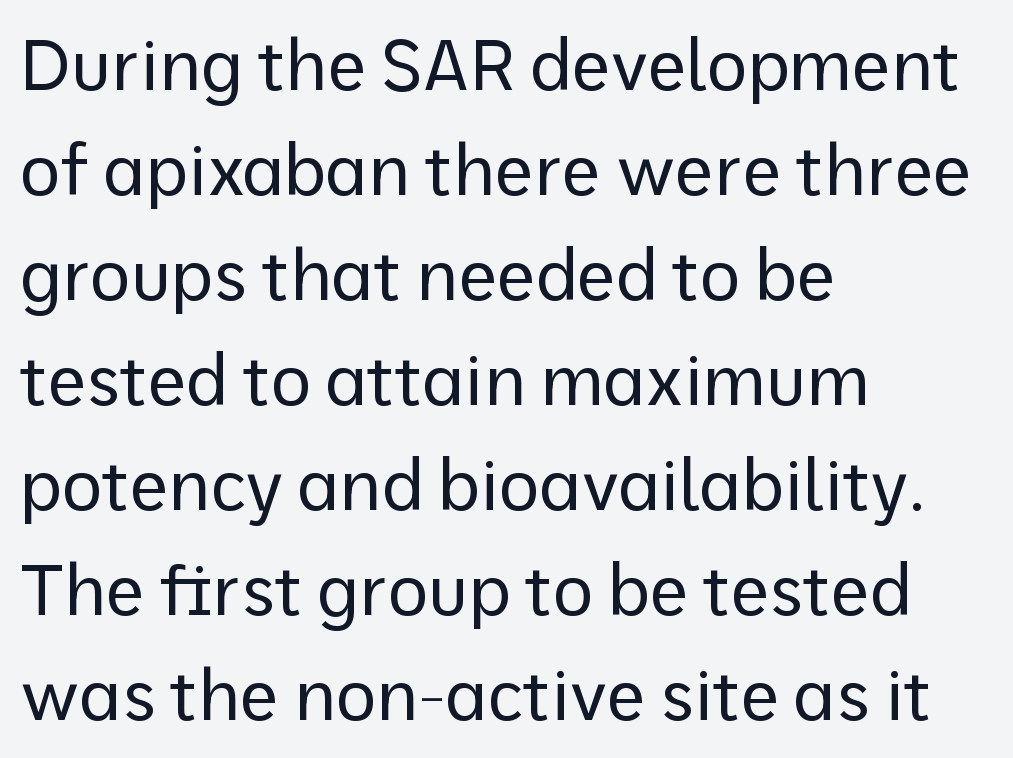
The image shows 70 px regular-weight sans-serif type, upright; set left-aligned, normal line spacing (1.5x), normal letter spacing, not underlined; low stroke contrast and a medium x-height.
